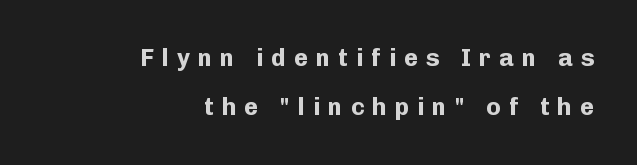
Q: Is the text bold? A: Yes.
Q: Is the text italic (slanted)? A: No, it is upright.
Q: Is the text underlined? A: No.
Q: How is the paragraph aligned? A: Right-aligned.
Q: Is the spacing between letters normal or unusually wide? A: Unusually wide.
Q: Is the spacing between lines tight, normal or loose? A: Loose.
